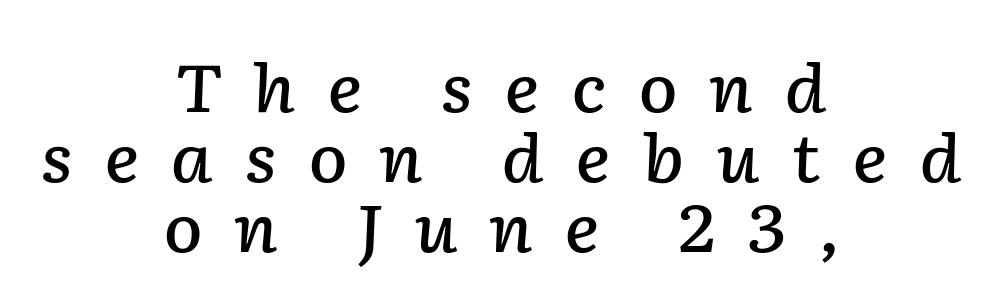
Q: Is the text bold? A: Semi-bold.
Q: Is the text italic (slanted)? A: Yes, it leans right by about 2 degrees.
Q: Is the text underlined? A: No.
Q: How is the paragraph aligned? A: Centered.
Q: Is the spacing between letters normal or unusually wide? A: Unusually wide.
Q: Is the spacing between lines tight, normal or loose? A: Tight.
Q: Width (condensed, normal, or wide)? A: Normal.
Q: Stroke contrast? A: Low.
Q: x-height? A: Medium.
Q: Monospaced? A: No.
